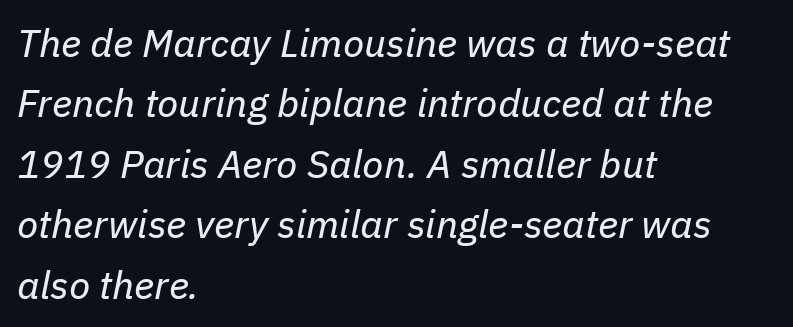
Q: Is the text bold? A: No.
Q: Is the text italic (slanted)? A: Yes, it leans right by about 11 degrees.
Q: Is the text underlined? A: No.
Q: How is the paragraph aligned? A: Left-aligned.
Q: Is the spacing between letters normal or unusually wide? A: Normal.
Q: Is the spacing between lines tight, normal or loose? A: Normal.
Q: Width (condensed, normal, or wide)? A: Normal.
Q: Stroke contrast? A: Low.
Q: x-height? A: Medium.
Q: Monospaced? A: No.
